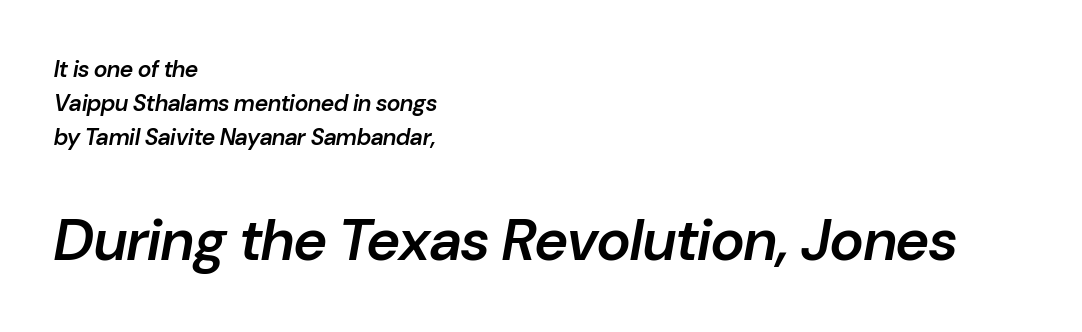
{"italic": "yes", "lean": "right", "slant_degrees": 10, "bold": "semi", "weight": "semibold", "width": "normal", "stroke_contrast": "low", "x_height": "medium", "monospaced": "no", "underline": "no", "align": "left", "line_spacing": "normal", "line_spacing_ratio": 1.47, "letter_spacing": "normal", "letter_spacing_em": 0.0, "larger_block": "second", "size_ratio": 2.52, "glyph_px": 58}
